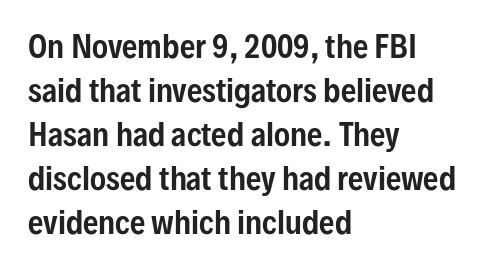
{"serif": "no", "italic": "no", "width": "condensed", "stroke_contrast": "low", "x_height": "medium", "monospaced": "no", "underline": "no", "align": "left", "line_spacing": "normal", "line_spacing_ratio": 1.47, "letter_spacing": "normal", "letter_spacing_em": 0.0, "glyph_px": 30}
